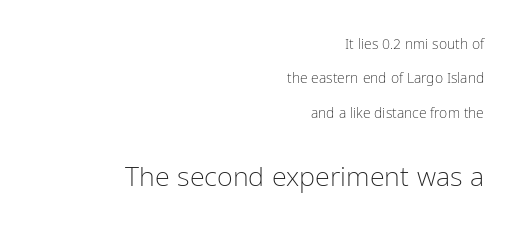
{"italic": "no", "bold": "no", "underline": "no", "align": "right", "line_spacing": "loose", "line_spacing_ratio": 2.46, "letter_spacing": "normal", "letter_spacing_em": 0.0, "larger_block": "second", "size_ratio": 1.93, "glyph_px": 27}
